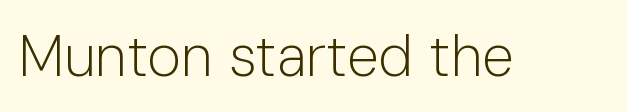
The image shows 58 px light sans-serif type, upright; set normal letter spacing, not underlined; low stroke contrast and a medium x-height.
